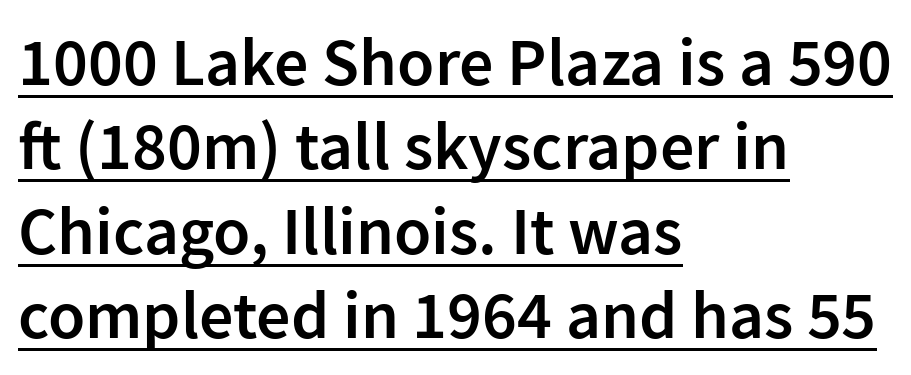
Q: Is the text bold? A: Semi-bold.
Q: Is the text italic (slanted)? A: No, it is upright.
Q: Is the typeface a serif or a sans-serif typeface? A: Sans-serif.
Q: Is the text underlined? A: Yes.
Q: How is the paragraph aligned? A: Left-aligned.
Q: Is the spacing between letters normal or unusually wide? A: Normal.
Q: Width (condensed, normal, or wide)? A: Normal.
Q: Stroke contrast? A: Low.
Q: x-height? A: Medium.
Q: Monospaced? A: No.
